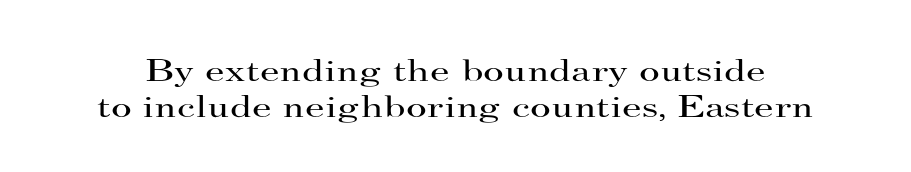
Q: Is the text bold? A: No.
Q: Is the text italic (slanted)? A: No, it is upright.
Q: Is the typeface a serif or a sans-serif typeface? A: Serif.
Q: Is the text underlined? A: No.
Q: Is the spacing between letters normal or unusually wide? A: Normal.
Q: Is the spacing between lines tight, normal or loose? A: Tight.
Q: Width (condensed, normal, or wide)? A: Wide.
Q: Stroke contrast? A: High.
Q: x-height? A: Small.
Q: Monospaced? A: No.
